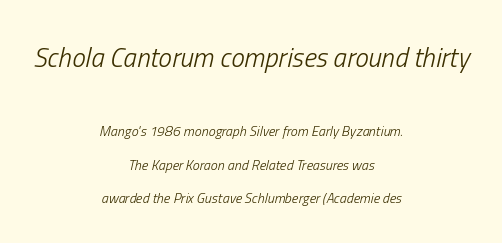
Interline gaps are noticeably wide in this sample. Block one is the big one; block two sits smaller underneath. Posture: slanted. The letters sit at their default tracking, neither squeezed nor spread. Leftover space on each line is divided equally before and after the words. The strokes carry an ordinary text weight at most.
